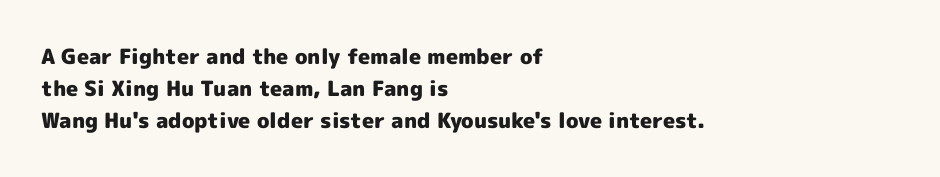
Tracking value appears to be zero — textbook default spacing. Is the type bold? Yes — the strokes are clearly thick and heavy. The block of text has a typical density, with ordinary space between rows. The rag falls on the right side of this text block. Words float on clear page, feet unadorned.
